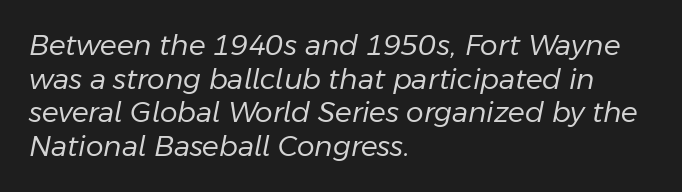
A bare baseline throughout the passage. A typesetter would call this proportional, since set widths differ per character. Rendered with sloped, italic letterforms. The horizontal fit of the characters is conventional and even.
